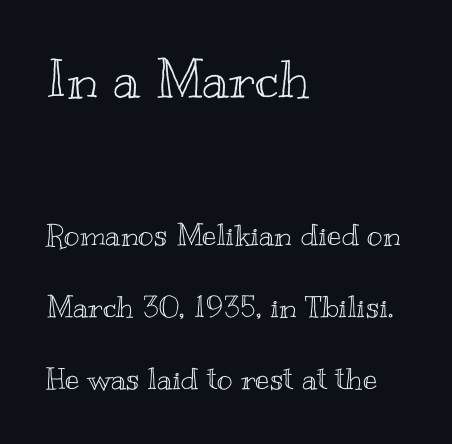
Q: Is the text italic (slanted)? A: No, it is upright.
Q: Is the text underlined? A: No.
Q: How is the paragraph aligned? A: Left-aligned.
Q: Is the spacing between letters normal or unusually wide? A: Normal.
Q: Is the spacing between lines tight, normal or loose? A: Loose.
Q: Which block of text is set in a larger size, the first (top) or the second (bottom)? A: The first (top) one.
Q: Width (condensed, normal, or wide)? A: Wide.
Q: x-height? A: Small.
Q: Monospaced? A: No.
